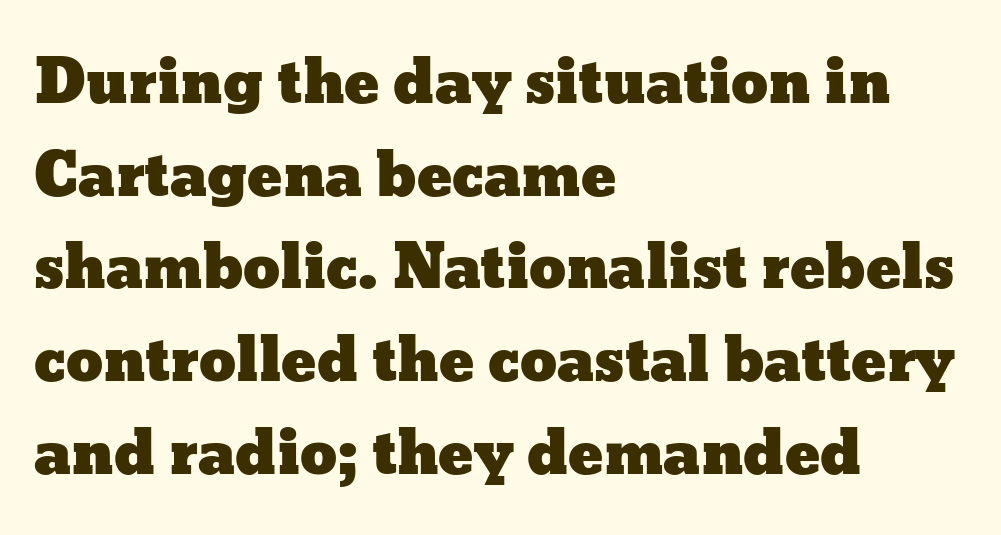
{"italic": "no", "width": "wide", "stroke_contrast": "low", "x_height": "medium", "monospaced": "no", "underline": "no", "align": "left", "line_spacing": "normal", "line_spacing_ratio": 1.57, "letter_spacing": "normal", "letter_spacing_em": 0.0, "glyph_px": 59}
